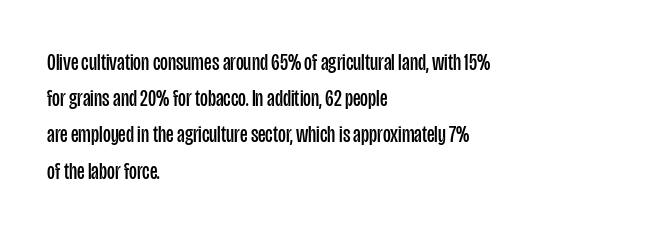
Q: Is the text bold? A: No.
Q: Is the text italic (slanted)? A: No, it is upright.
Q: Is the text underlined? A: No.
Q: How is the paragraph aligned? A: Left-aligned.
Q: Is the spacing between letters normal or unusually wide? A: Normal.
Q: Is the spacing between lines tight, normal or loose? A: Normal.
